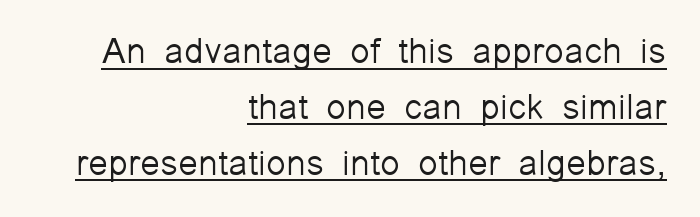
{"serif": "no", "italic": "no", "bold": "no", "weight": "light", "width": "normal", "stroke_contrast": "low", "x_height": "medium", "monospaced": "no", "underline": "yes", "align": "right", "line_spacing": "normal", "line_spacing_ratio": 1.55, "letter_spacing": "normal", "letter_spacing_em": 0.0, "glyph_px": 36}
